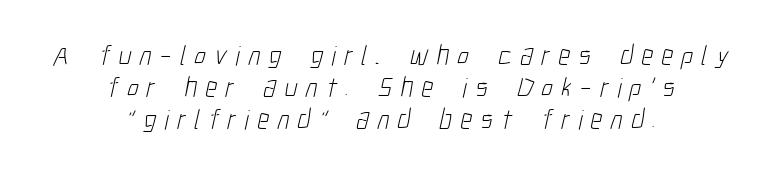
The image shows 28 px light, condensed sans-serif type; set centered, tight line spacing (1.15x), unusually wide letter spacing (+0.3 em), not underlined; low stroke contrast and a medium x-height.
